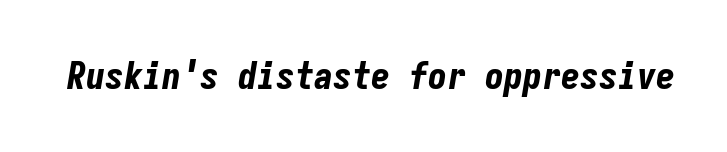
Q: Is the text bold? A: Yes.
Q: Is the text italic (slanted)? A: Yes, it leans right by about 9 degrees.
Q: Is the text underlined? A: No.
Q: Is the spacing between letters normal or unusually wide? A: Normal.
Q: Width (condensed, normal, or wide)? A: Condensed.
Q: Stroke contrast? A: Low.
Q: x-height? A: Medium.
Q: Monospaced? A: Yes.
